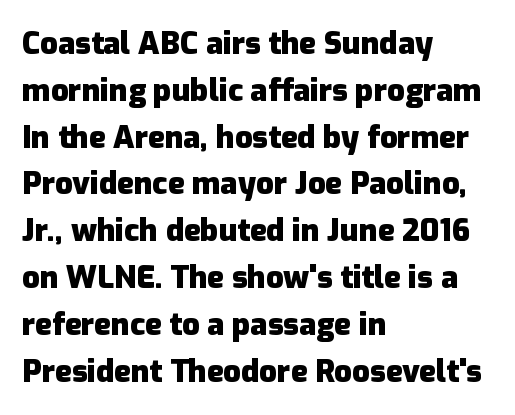
The image shows 31 px heavy sans-serif type, upright; set left-aligned, normal line spacing (1.51x), normal letter spacing, not underlined; low stroke contrast and a medium x-height.
